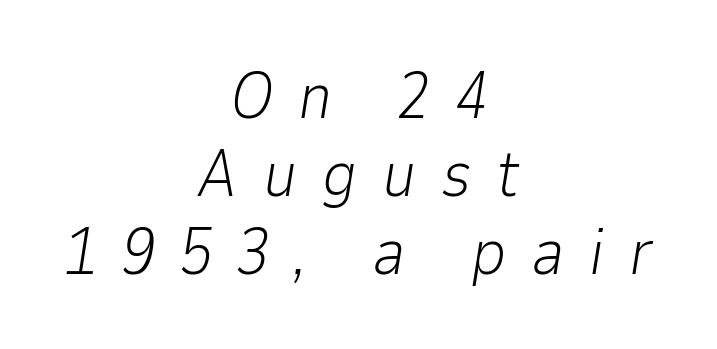
{"italic": "yes", "lean": "right", "slant_degrees": 9, "bold": "no", "weight": "light", "width": "normal", "stroke_contrast": "low", "x_height": "medium", "monospaced": "no", "underline": "no", "align": "center", "line_spacing_ratio": 1.2, "letter_spacing": "wide", "letter_spacing_em": 0.38, "glyph_px": 65}
